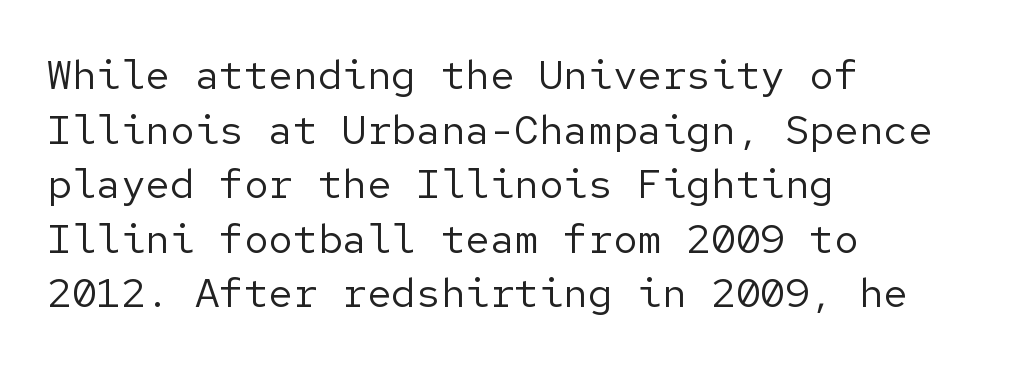
The image shows 41 px regular-weight sans-serif type, upright; set left-aligned, normal line spacing (1.33x), normal letter spacing, not underlined; low stroke contrast and a medium x-height.
